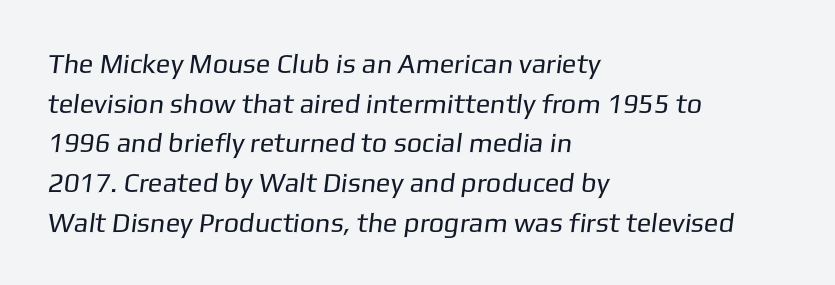
{"bold": "no", "underline": "no", "align": "left", "line_spacing": "normal", "line_spacing_ratio": 1.47, "letter_spacing": "normal", "letter_spacing_em": 0.0, "glyph_px": 27}
